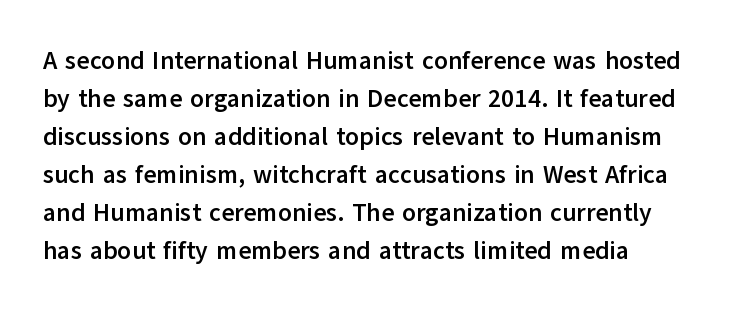
The image shows 25 px bold type, upright; set left-aligned, normal line spacing (1.52x), normal letter spacing, not underlined.
